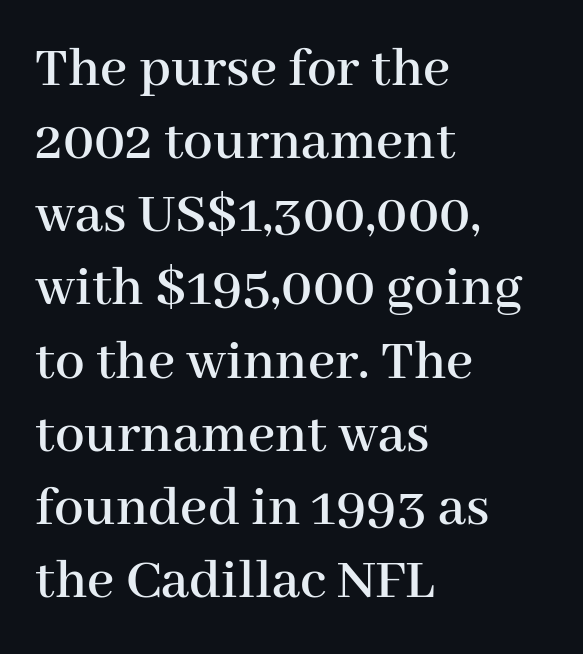
The image shows 59 px serif type, upright; set left-aligned, line spacing 1.24x, normal letter spacing, not underlined; high stroke contrast and a medium x-height.
